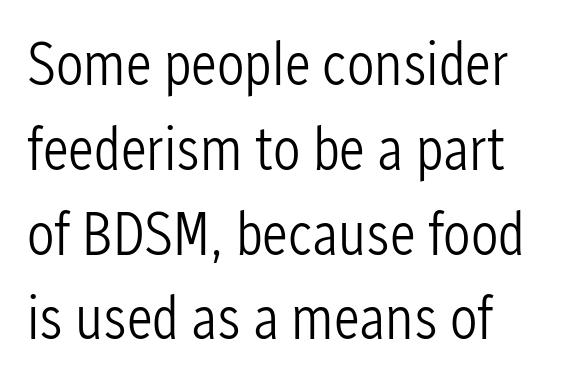
{"serif": "no", "italic": "no", "bold": "no", "weight": "light", "width": "condensed", "stroke_contrast": "low", "x_height": "medium", "monospaced": "no", "underline": "no", "line_spacing": "normal", "line_spacing_ratio": 1.39, "letter_spacing": "normal", "letter_spacing_em": 0.0, "glyph_px": 61}
